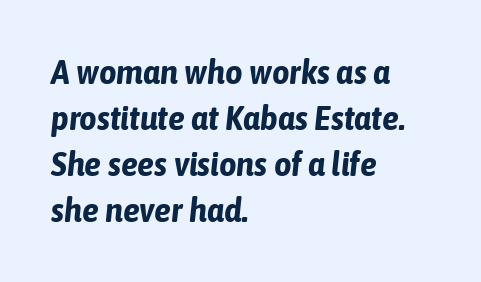
{"italic": "yes", "lean": "right", "slant_degrees": 6, "bold": "yes", "weight": "bold", "width": "condensed", "stroke_contrast": "low", "x_height": "medium", "monospaced": "no", "underline": "no", "align": "left", "line_spacing": "normal", "line_spacing_ratio": 1.35, "letter_spacing": "normal", "letter_spacing_em": 0.0, "glyph_px": 34}
